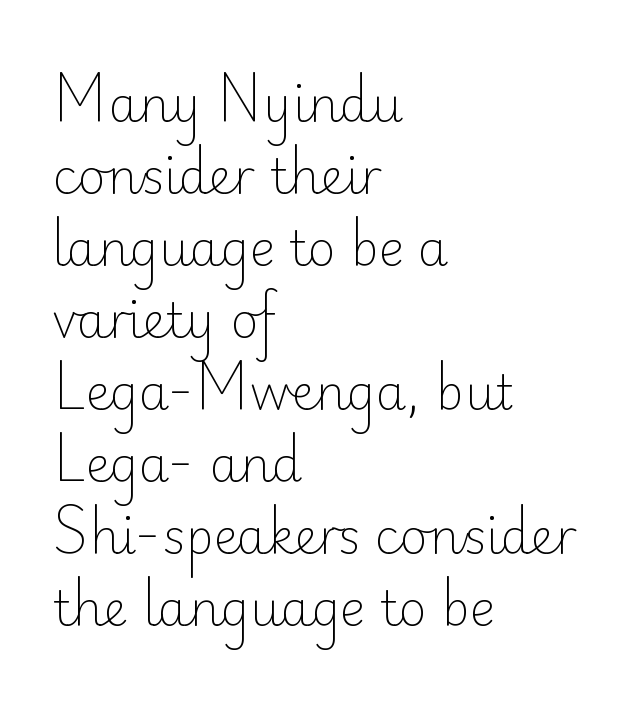
Does the type have serifs? No, each stem ends abruptly. Caption: multi-line text, flush left, ragged right. This is roman type, the default non-slanted kind. Looks like regular typesetting: each glyph gets only the width it needs. Bold? No — there's no thickening of the strokes.
